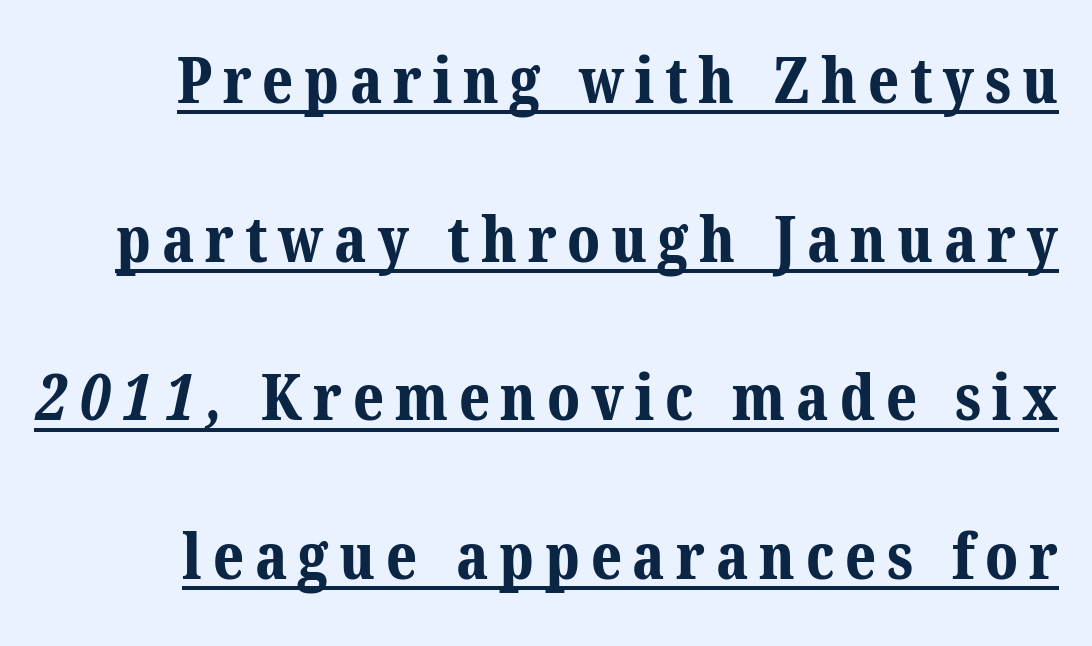
Q: Is the text bold? A: Yes.
Q: Is the typeface a serif or a sans-serif typeface? A: Serif.
Q: Is the text underlined? A: Yes.
Q: Is the spacing between lines tight, normal or loose? A: Loose.
Q: Width (condensed, normal, or wide)? A: Normal.
Q: Stroke contrast? A: Medium.
Q: x-height? A: Medium.
Q: Monospaced? A: No.
